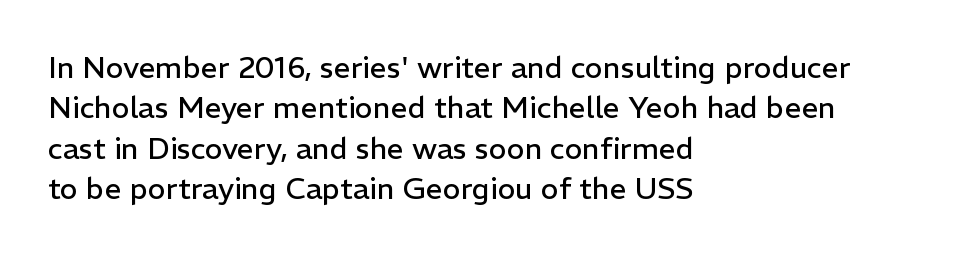
{"serif": "no", "italic": "no", "bold": "no", "weight": "regular", "width": "normal", "stroke_contrast": "low", "x_height": "medium", "monospaced": "no", "underline": "no", "align": "left", "line_spacing": "normal", "line_spacing_ratio": 1.35, "letter_spacing": "normal", "letter_spacing_em": 0.0, "glyph_px": 30}
